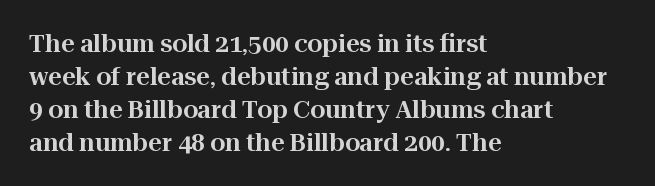
Q: Is the text italic (slanted)? A: No, it is upright.
Q: Is the text underlined? A: No.
Q: How is the paragraph aligned? A: Left-aligned.
Q: Is the spacing between letters normal or unusually wide? A: Normal.
Q: Is the spacing between lines tight, normal or loose? A: Normal.
